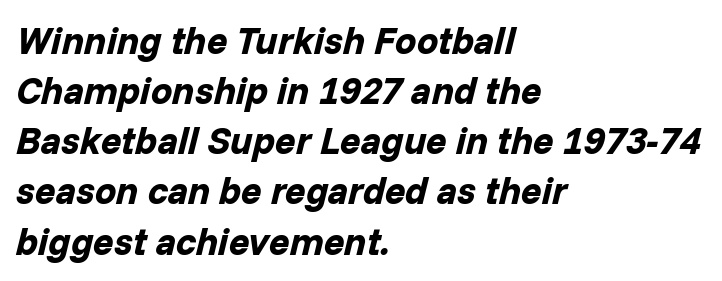
Q: Is the text bold? A: Yes.
Q: Is the text italic (slanted)? A: Yes, it leans right by about 14 degrees.
Q: Is the text underlined? A: No.
Q: How is the paragraph aligned? A: Left-aligned.
Q: Is the spacing between letters normal or unusually wide? A: Normal.
Q: Is the spacing between lines tight, normal or loose? A: Normal.
Q: Width (condensed, normal, or wide)? A: Normal.
Q: Stroke contrast? A: Low.
Q: x-height? A: Medium.
Q: Monospaced? A: No.
